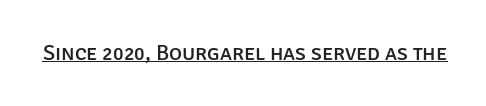
Compared with typical body copy, the letter spacing here is the same. Honestly, the underline is the first thing you notice here. No italicization has been applied; the sample stays upright.
